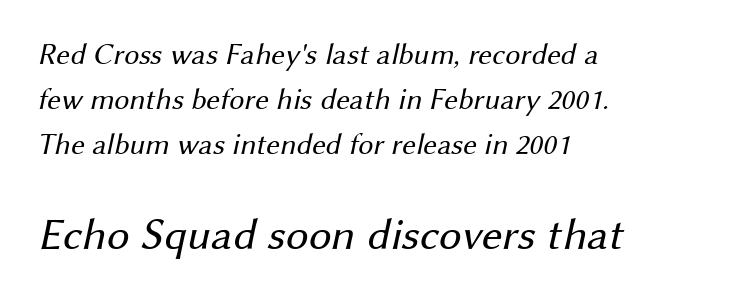
{"serif": "no", "bold": "no", "weight": "regular", "width": "normal", "stroke_contrast": "medium", "x_height": "medium", "monospaced": "no", "underline": "no", "align": "left", "line_spacing": "normal", "line_spacing_ratio": 1.5, "letter_spacing": "normal", "letter_spacing_em": 0.0, "larger_block": "second", "size_ratio": 1.5, "glyph_px": 45}
